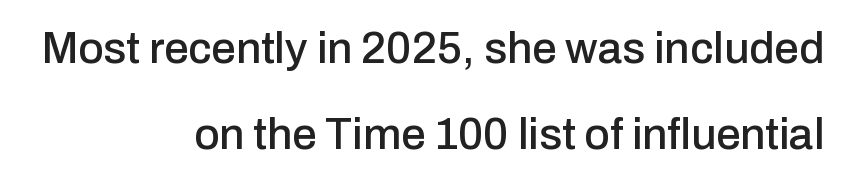
{"serif": "no", "italic": "no", "width": "normal", "stroke_contrast": "low", "x_height": "medium", "monospaced": "no", "underline": "no", "align": "right", "line_spacing": "loose", "line_spacing_ratio": 1.96, "letter_spacing": "normal", "letter_spacing_em": 0.0, "glyph_px": 44}
